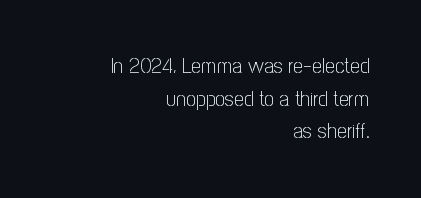
Q: Is the text bold? A: No.
Q: Is the text italic (slanted)? A: No, it is upright.
Q: Is the text underlined? A: No.
Q: How is the paragraph aligned? A: Right-aligned.
Q: Is the spacing between letters normal or unusually wide? A: Normal.
Q: Is the spacing between lines tight, normal or loose? A: Normal.
